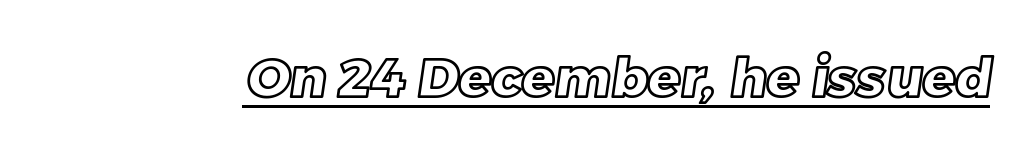
In designer terms, the underline attribute is active on this setting. In terms of letterspacing, this is plain default setting. The rendering uses natural spacing where letterforms have individual widths.
